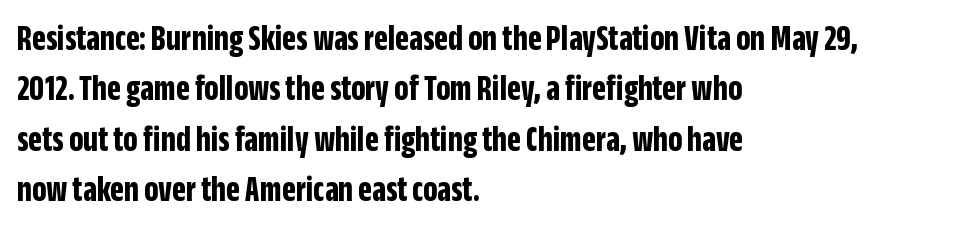
{"serif": "no", "italic": "no", "bold": "yes", "weight": "bold", "width": "condensed", "stroke_contrast": "low", "x_height": "large", "monospaced": "no", "underline": "no", "align": "left", "line_spacing": "normal", "line_spacing_ratio": 1.4, "letter_spacing": "normal", "letter_spacing_em": 0.0, "glyph_px": 36}
